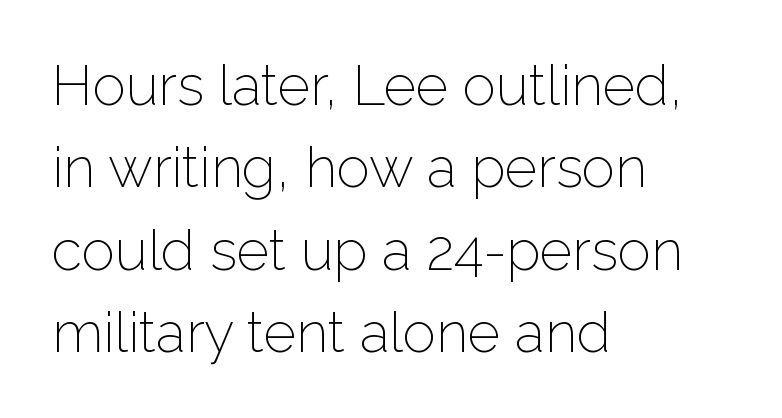
Is the stroke heavy? The answer is a plain regular-or-lighter. A clean baseline with only descenders dipping below it. Spacing verdict: proportional, widths tailored to each character. Type style note: lacks serifs.
